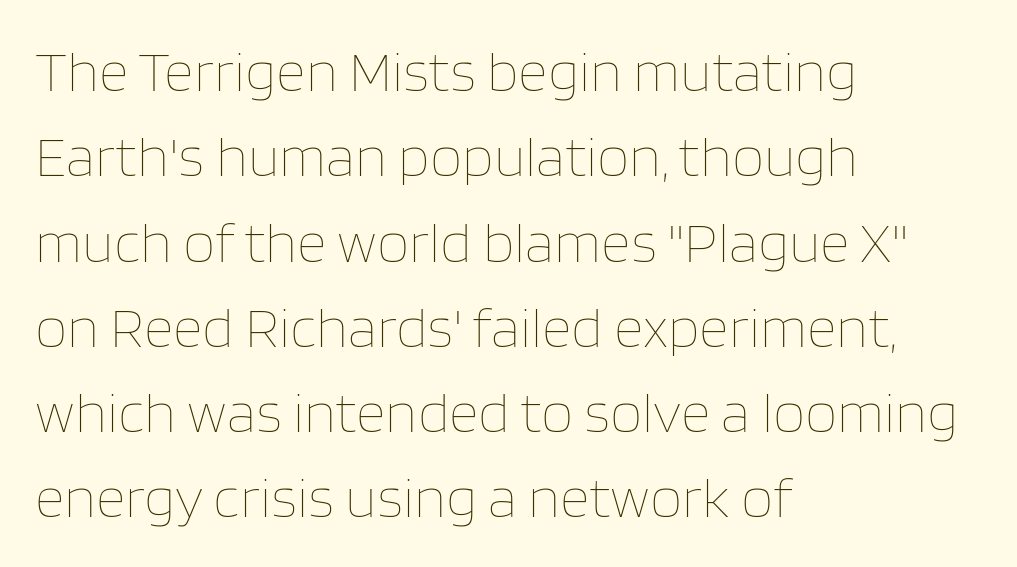
Character widths vary here, with narrow letters taking less room than wide ones. The designer left line spacing at the default. Quick note: underline off. The compositor pushed each line to the left boundary. How are the letters spaced? Ordinarily, with no added tracking. Stroke thickness stays within the range of a standard reading face or lighter.
